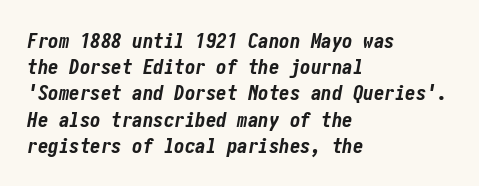
{"italic": "yes", "lean": "right", "slant_degrees": 10, "bold": "yes", "underline": "no", "align": "left", "line_spacing": "normal", "line_spacing_ratio": 1.25, "letter_spacing": "normal", "letter_spacing_em": 0.0, "glyph_px": 21}
